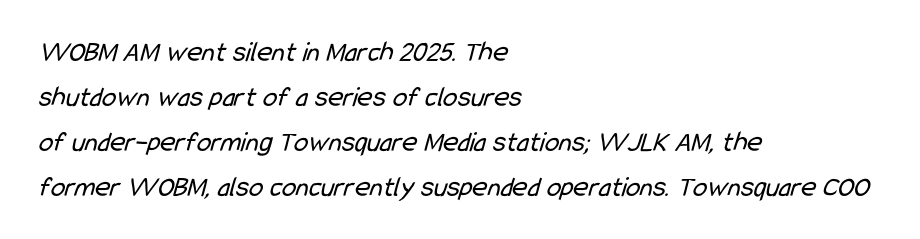
The words here are not underlined. These lines stack with their left ends in a neat column. The letters carry no serifs — their stems end cleanly without finishing strokes. If you measured baseline to baseline, you'd find a middling distance.
